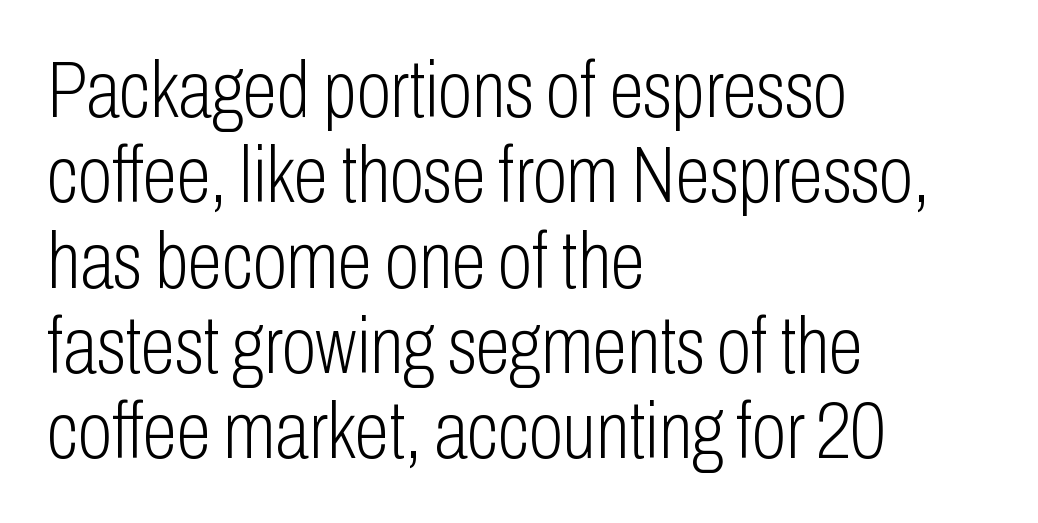
Each letter's strokes conclude bluntly, with no projecting serifs. Weight: regular or lighter. Characters follow at the spacing the type designer built in. Anything drawn beneath the words? Only blank space. Character widths vary here, with narrow letters taking less room than wide ones. Rendered with straight, roman letterforms.
